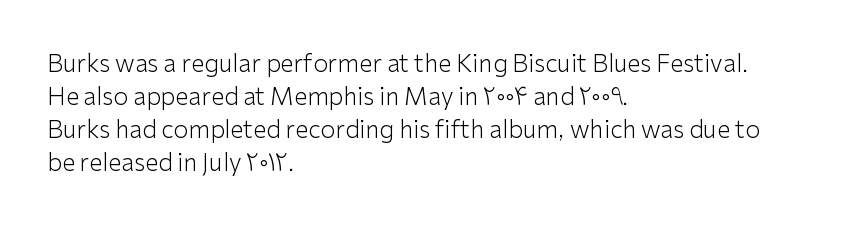
These lines stack with their left ends in a neat column. Letters rest on an invisible, unmarked baseline. The lines sit at an ordinary, default distance from one another. The type sits square on the baseline with zero lean. No letter is thick-stroked: the sample isn't bold. Default kerning and tracking; the words read as compact shapes.
